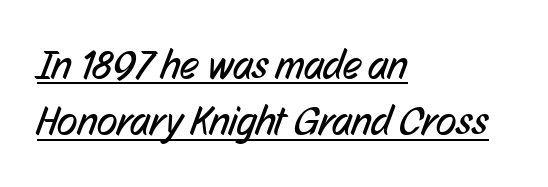
The image shows 42 px regular-weight, condensed sans-serif type; set left-aligned, normal line spacing (1.34x), normal letter spacing, underlined; low stroke contrast and a medium x-height.
